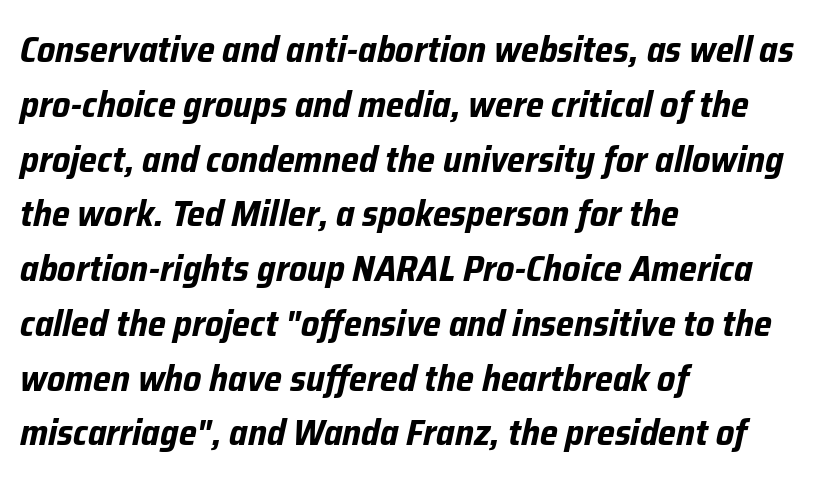
Just letters on the line, the space beneath them empty. This block has exactly the height ordinary leading produces. All the whitespace from short lines collects on the right. Italic? Definitely — the glyphs are oblique. How heavy is the stroke? Heavy — this is a bold. Standard letterfit; no display-style spreading of the glyphs.
